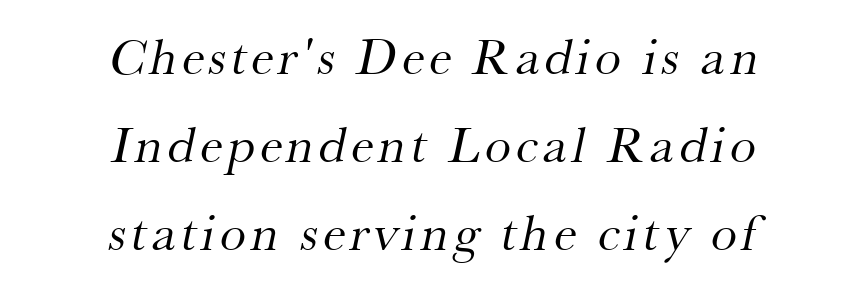
Q: Is the text bold? A: No.
Q: Is the typeface a serif or a sans-serif typeface? A: Serif.
Q: Is the text underlined? A: No.
Q: How is the paragraph aligned? A: Centered.
Q: Is the spacing between lines tight, normal or loose? A: Normal.
Q: Width (condensed, normal, or wide)? A: Normal.
Q: Stroke contrast? A: Medium.
Q: x-height? A: Small.
Q: Monospaced? A: No.
